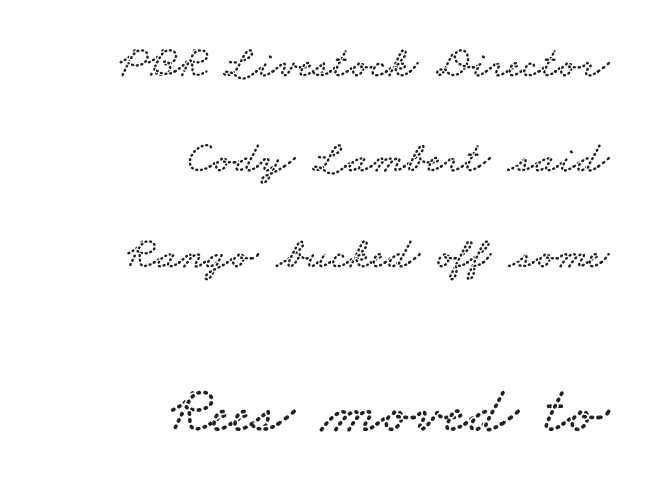
{"width": "wide", "stroke_contrast": "low", "x_height": "small", "monospaced": "no", "underline": "no", "align": "right", "line_spacing": "loose", "line_spacing_ratio": 2.12, "letter_spacing": "normal", "letter_spacing_em": 0.0, "larger_block": "second", "size_ratio": 1.49, "glyph_px": 67}
